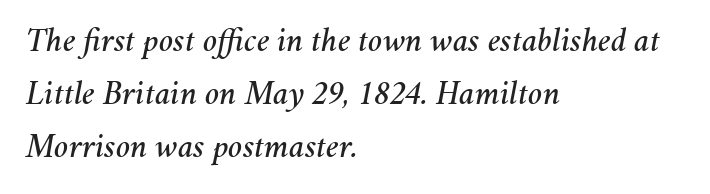
The image shows 34 px text type, italic (leaning right); set left-aligned, normal line spacing (1.56x), normal letter spacing, not underlined; medium stroke contrast and a medium x-height.
